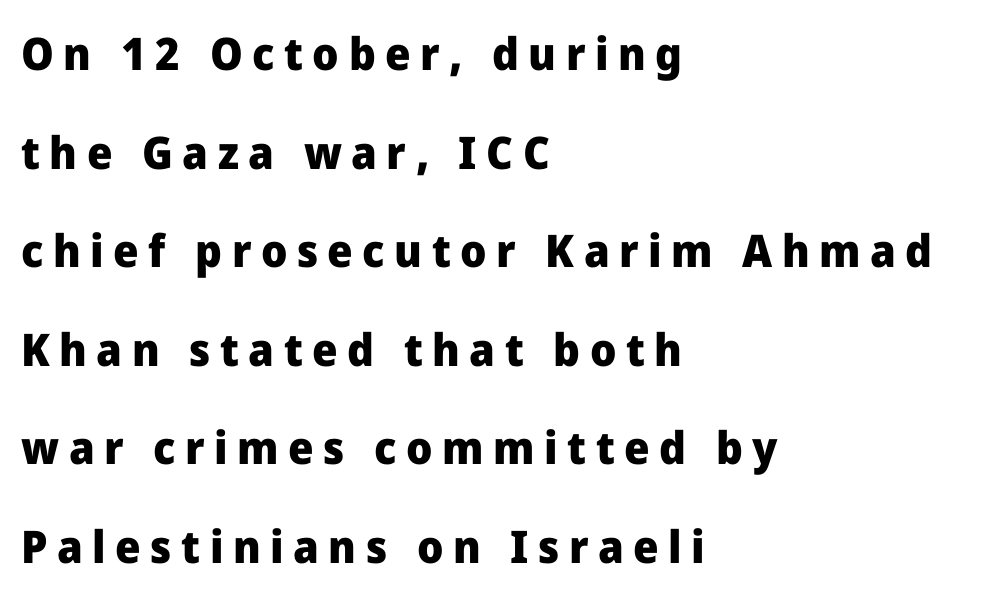
The letters stand upright; this is a roman face. Each row of text sits above clean, open space. You could not count columns in this text — the font is proportionally spaced. Leading is clearly above the norm, producing a sparse column.
